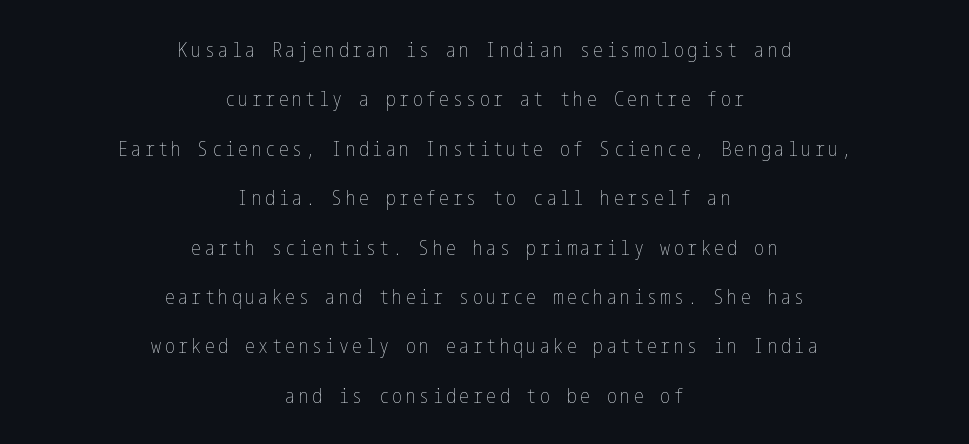
The image shows 20 px text type, upright; set centered, loose line spacing (2.47x), not underlined.
